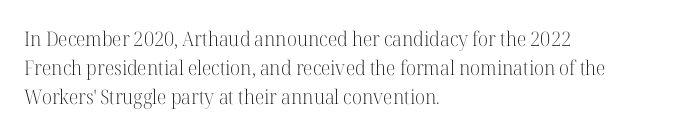
Q: Is the text bold? A: No.
Q: Is the text italic (slanted)? A: No, it is upright.
Q: Is the text underlined? A: No.
Q: How is the paragraph aligned? A: Left-aligned.
Q: Is the spacing between letters normal or unusually wide? A: Normal.
Q: Is the spacing between lines tight, normal or loose? A: Normal.
